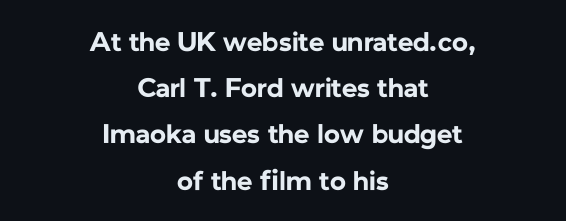
No extra tracking has been applied to these lines. The typography opts for an upright posture over an oblique one. Plenty of ink on the page — the face is bold. Check under the words: just untouched page. The lines are quadded center.
